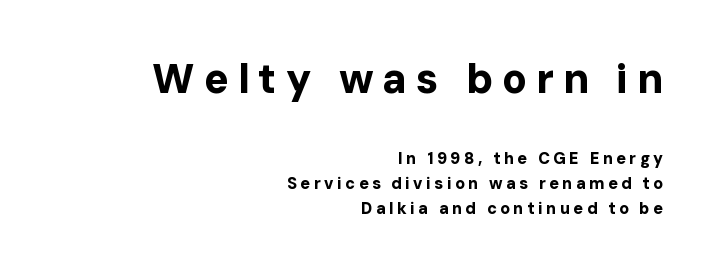
Larger block? The one above; the one below is distinctly smaller. The passage is arranged like a letterhead date or caption credit — flush right. Substantial extra tracking has been applied to these lines. Set as a true bold cut, around the 700 mark. Spacing verdict: proportional, widths tailored to each character. Words float on clear page, feet unadorned.
